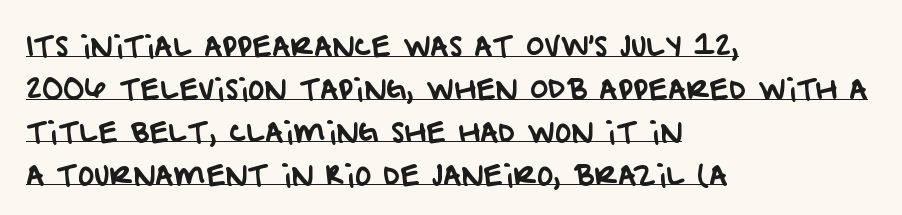
{"serif": "no", "width": "normal", "stroke_contrast": "low", "x_height": "large", "monospaced": "no", "underline": "yes", "align": "left", "line_spacing": "normal", "line_spacing_ratio": 1.53, "letter_spacing": "normal", "letter_spacing_em": 0.0, "glyph_px": 28}
